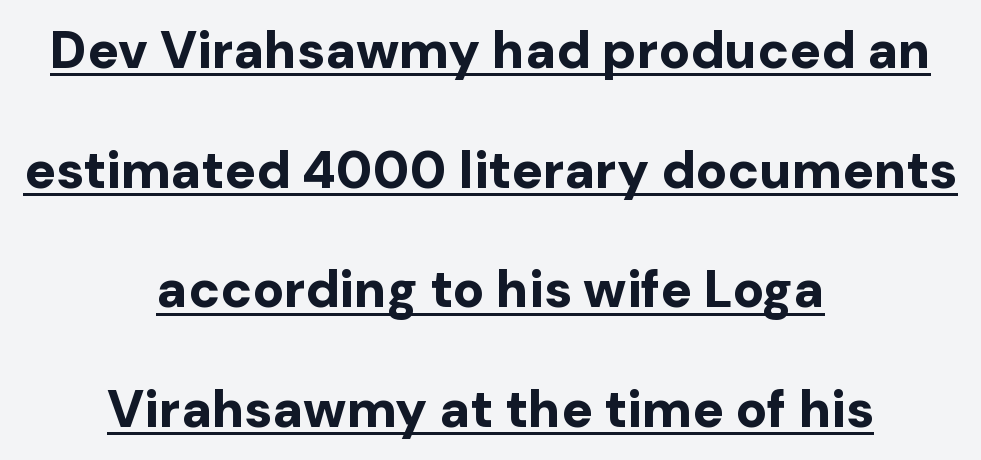
{"serif": "no", "italic": "no", "bold": "yes", "weight": "bold", "width": "normal", "stroke_contrast": "low", "x_height": "medium", "monospaced": "no", "underline": "yes", "align": "center", "line_spacing": "loose", "line_spacing_ratio": 2.3, "letter_spacing": "normal", "letter_spacing_em": 0.0, "glyph_px": 52}
